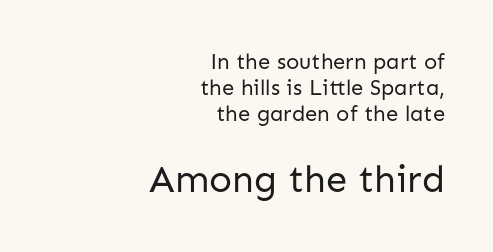
Q: Is the text bold? A: No.
Q: Is the text italic (slanted)? A: No, it is upright.
Q: Is the typeface a serif or a sans-serif typeface? A: Sans-serif.
Q: Is the text underlined? A: No.
Q: How is the paragraph aligned? A: Right-aligned.
Q: Is the spacing between letters normal or unusually wide? A: Normal.
Q: Which block of text is set in a larger size, the first (top) or the second (bottom)? A: The second (bottom) one.
Q: Width (condensed, normal, or wide)? A: Normal.
Q: Stroke contrast? A: Low.
Q: x-height? A: Medium.
Q: Monospaced? A: No.
